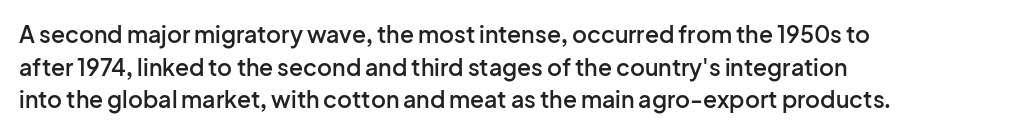
Q: Is the text bold? A: Semi-bold.
Q: Is the text italic (slanted)? A: No, it is upright.
Q: Is the text underlined? A: No.
Q: How is the paragraph aligned? A: Left-aligned.
Q: Is the spacing between letters normal or unusually wide? A: Normal.
Q: Is the spacing between lines tight, normal or loose? A: Normal.
